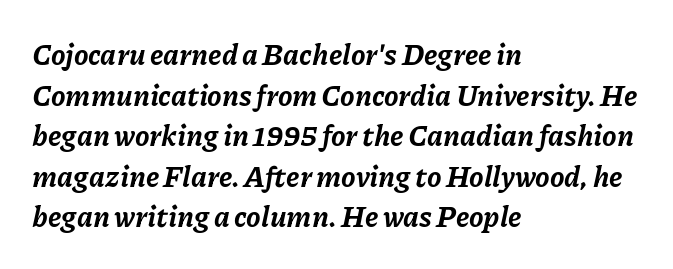
{"italic": "yes", "lean": "right", "slant_degrees": 11, "bold": "yes", "weight": "bold", "width": "normal", "stroke_contrast": "low", "x_height": "medium", "monospaced": "no", "underline": "no", "align": "left", "line_spacing": "normal", "line_spacing_ratio": 1.4, "letter_spacing": "normal", "letter_spacing_em": 0.0, "glyph_px": 29}
